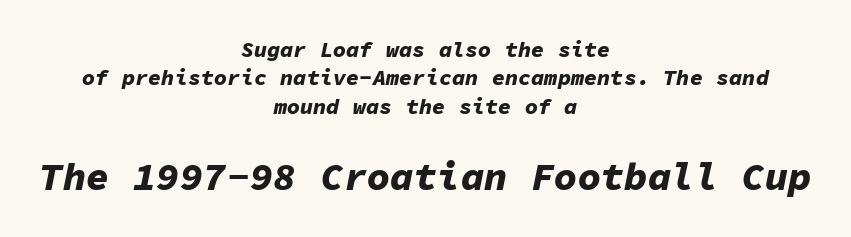
Q: Is the text bold? A: Yes.
Q: Is the text italic (slanted)? A: Yes, it leans right by about 11 degrees.
Q: Is the text underlined? A: No.
Q: How is the paragraph aligned? A: Centered.
Q: Is the spacing between letters normal or unusually wide? A: Normal.
Q: Is the spacing between lines tight, normal or loose? A: Normal.
Q: Which block of text is set in a larger size, the first (top) or the second (bottom)? A: The second (bottom) one.
Q: Width (condensed, normal, or wide)? A: Normal.
Q: Stroke contrast? A: Low.
Q: x-height? A: Medium.
Q: Monospaced? A: Yes.
